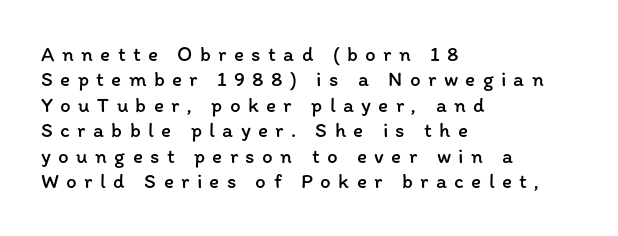
The letterforms sit at book weight or below. If you drew a ruler down the left edge, every line would touch it. This rendering features lettering with no underline. Characters follow at a spacing far wider than the type designer built in. Italic? Not at all — the glyphs are vertical.
